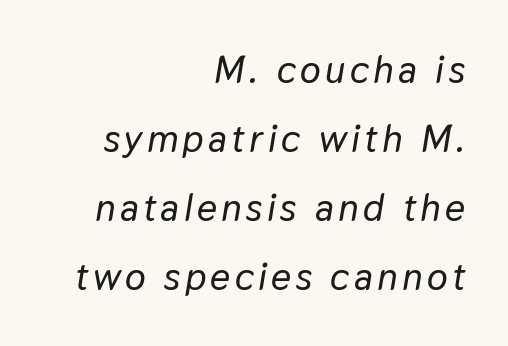
{"italic": "yes", "lean": "right", "slant_degrees": 9, "width": "normal", "stroke_contrast": "low", "x_height": "medium", "monospaced": "no", "underline": "no", "align": "right", "line_spacing_ratio": 1.77, "glyph_px": 39}
